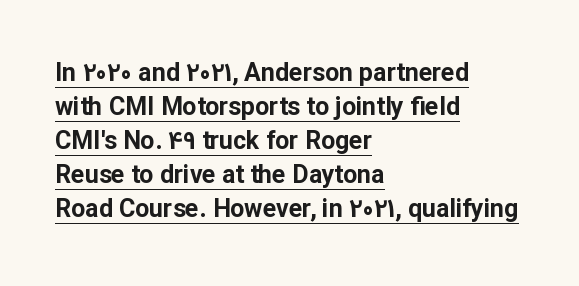
The paragraph shown leans on its left margin. The rendering uses the underline text-decoration. The designer left line spacing at the default. Spacing between characters is what you'd get straight out of the box. The face used here has the dense, thick strokes of a bold. Posture: straight, roman, zero tilt.
